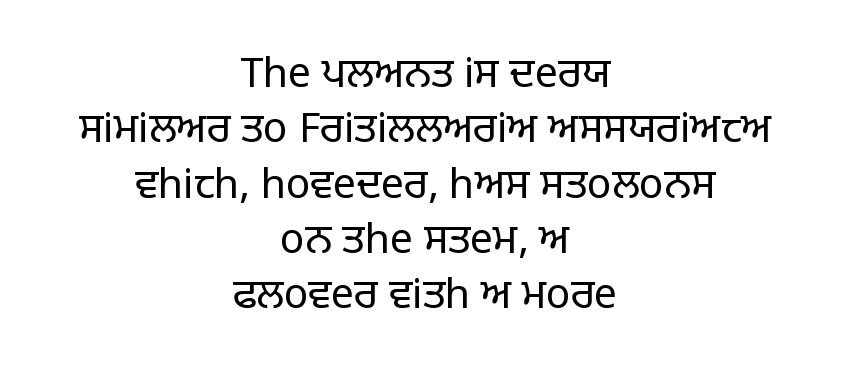
The image shows 41 px regular-weight sans-serif type, upright; set centered, normal line spacing (1.35x), normal letter spacing, not underlined; low stroke contrast and a large x-height.
